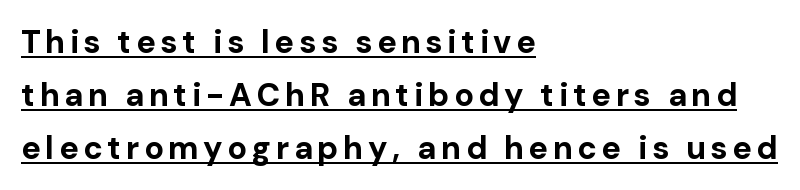
Q: Is the text bold? A: Yes.
Q: Is the text italic (slanted)? A: No, it is upright.
Q: Is the typeface a serif or a sans-serif typeface? A: Sans-serif.
Q: Is the text underlined? A: Yes.
Q: How is the paragraph aligned? A: Left-aligned.
Q: Is the spacing between lines tight, normal or loose? A: Normal.
Q: Width (condensed, normal, or wide)? A: Normal.
Q: Stroke contrast? A: Low.
Q: x-height? A: Medium.
Q: Monospaced? A: No.
